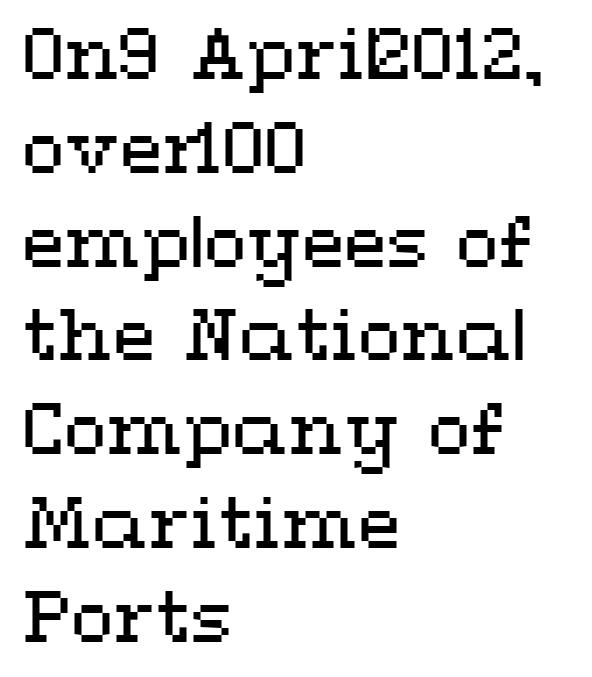
{"italic": "no", "bold": "no", "weight": "regular", "width": "wide", "stroke_contrast": "medium", "x_height": "medium", "monospaced": "no", "underline": "no", "align": "left", "line_spacing": "normal", "line_spacing_ratio": 1.34, "letter_spacing": "normal", "letter_spacing_em": 0.0, "glyph_px": 70}
